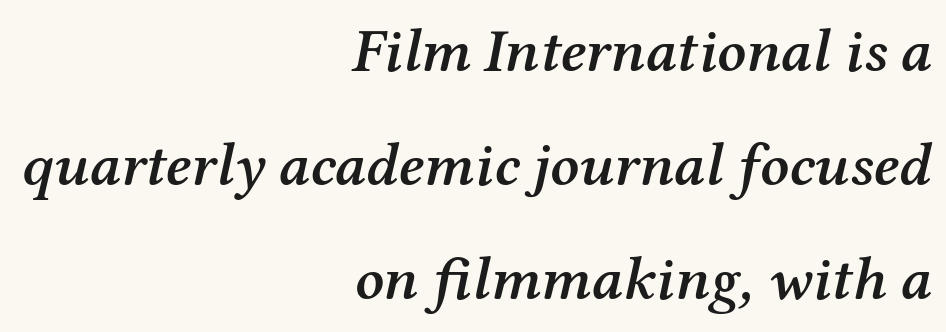
{"serif": "yes", "italic": "yes", "lean": "right", "slant_degrees": 12, "bold": "semi", "weight": "semibold", "width": "normal", "stroke_contrast": "medium", "x_height": "medium", "monospaced": "no", "underline": "no", "align": "right", "line_spacing_ratio": 1.87, "letter_spacing": "normal", "letter_spacing_em": 0.0, "glyph_px": 61}
